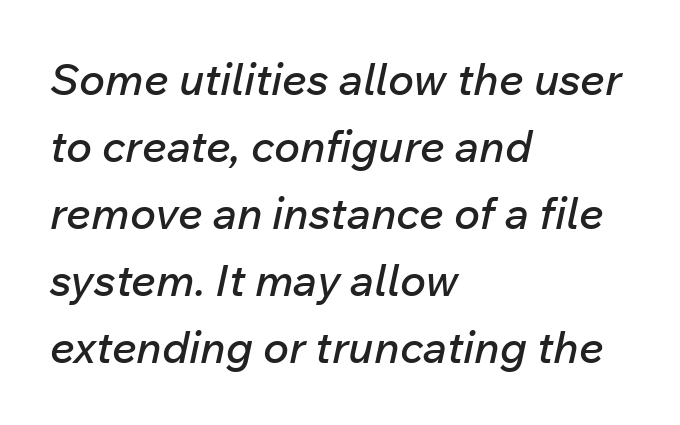
{"italic": "yes", "lean": "right", "slant_degrees": 12, "width": "normal", "stroke_contrast": "low", "x_height": "medium", "monospaced": "no", "underline": "no", "align": "left", "line_spacing": "normal", "line_spacing_ratio": 1.52, "letter_spacing": "normal", "letter_spacing_em": 0.0, "glyph_px": 44}
